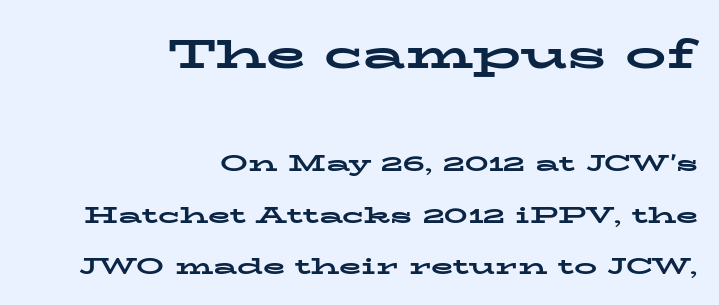
The image shows 41 px bold, wide serif type, upright; set right-aligned, loose line spacing (2.23x), normal letter spacing, not underlined; the first (top) block is 1.78x larger; low stroke contrast and a medium x-height.
